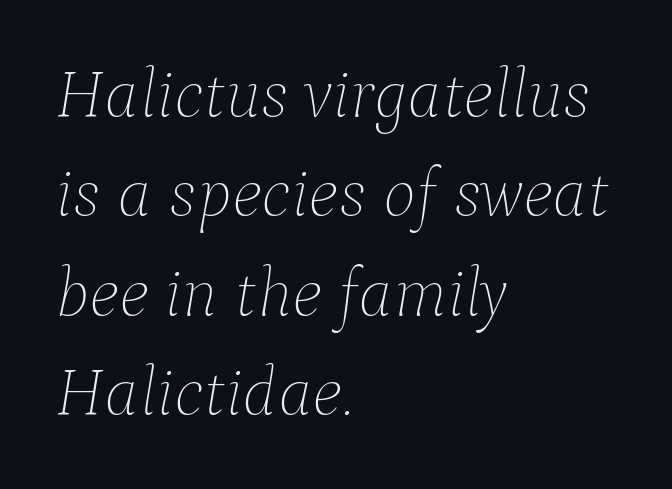
Q: Is the text bold? A: No.
Q: Is the text italic (slanted)? A: Yes, it leans right by about 9 degrees.
Q: Is the text underlined? A: No.
Q: How is the paragraph aligned? A: Left-aligned.
Q: Is the spacing between letters normal or unusually wide? A: Normal.
Q: Is the spacing between lines tight, normal or loose? A: Normal.
Q: Width (condensed, normal, or wide)? A: Normal.
Q: Stroke contrast? A: Low.
Q: x-height? A: Medium.
Q: Monospaced? A: No.
